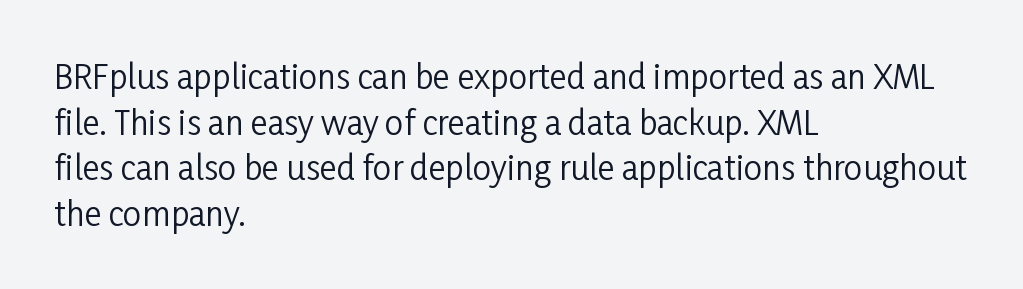
Q: Is the text bold? A: No.
Q: Is the text italic (slanted)? A: No, it is upright.
Q: Is the typeface a serif or a sans-serif typeface? A: Sans-serif.
Q: Is the text underlined? A: No.
Q: How is the paragraph aligned? A: Left-aligned.
Q: Is the spacing between letters normal or unusually wide? A: Normal.
Q: Is the spacing between lines tight, normal or loose? A: Normal.
Q: Width (condensed, normal, or wide)? A: Condensed.
Q: Stroke contrast? A: Low.
Q: x-height? A: Medium.
Q: Monospaced? A: No.
